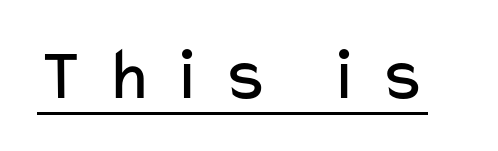
Q: Is the text bold? A: No.
Q: Is the text italic (slanted)? A: No, it is upright.
Q: Is the typeface a serif or a sans-serif typeface? A: Sans-serif.
Q: Is the text underlined? A: Yes.
Q: Is the spacing between letters normal or unusually wide? A: Unusually wide.
Q: Width (condensed, normal, or wide)? A: Wide.
Q: Stroke contrast? A: Low.
Q: x-height? A: Medium.
Q: Monospaced? A: No.
